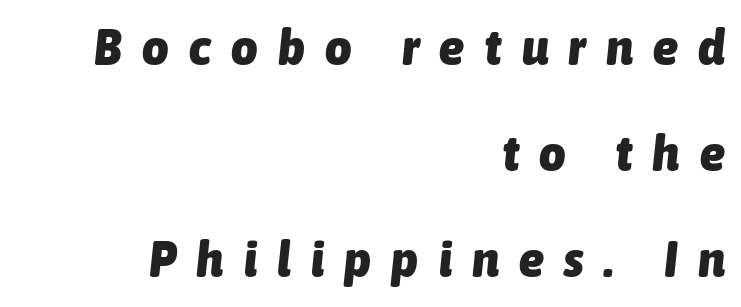
The image shows 51 px heavy, condensed type, italic (leaning right); set right-aligned, loose line spacing (2.08x), unusually wide letter spacing (+0.4 em), not underlined; low stroke contrast and a medium x-height.
